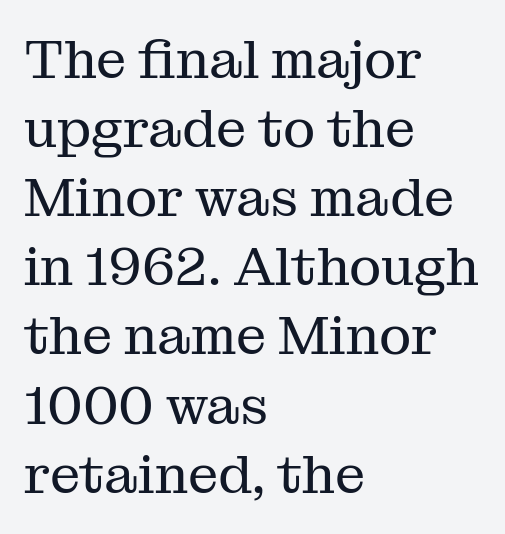
{"serif": "yes", "italic": "no", "bold": "no", "weight": "regular", "width": "normal", "stroke_contrast": "medium", "x_height": "medium", "monospaced": "no", "underline": "no", "align": "left", "line_spacing": "normal", "line_spacing_ratio": 1.28, "letter_spacing": "normal", "letter_spacing_em": 0.0, "glyph_px": 54}
